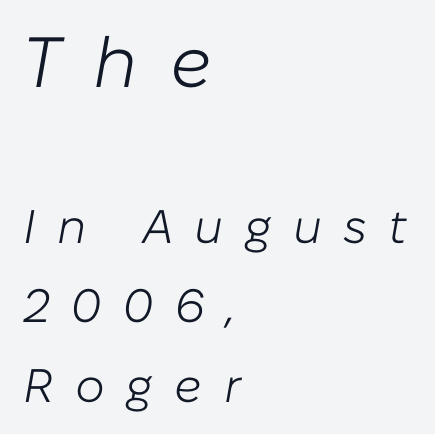
The passage shown begins with its larger block and ends with its smaller one. Evenly set lines give the paragraph a standard silhouette. The area under the type is left untouched. Display-style spreading of the glyphs; the letterfit is very open.
